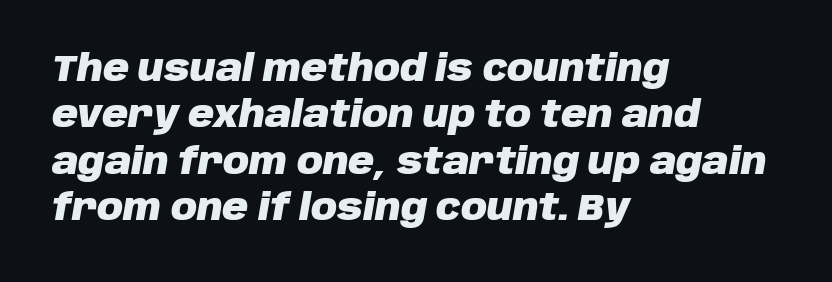
{"italic": "yes", "lean": "right", "slant_degrees": 10, "bold": "yes", "weight": "heavy", "width": "normal", "stroke_contrast": "low", "x_height": "large", "monospaced": "no", "underline": "no", "align": "left", "line_spacing": "normal", "line_spacing_ratio": 1.29, "letter_spacing": "normal", "letter_spacing_em": 0.0, "glyph_px": 36}
